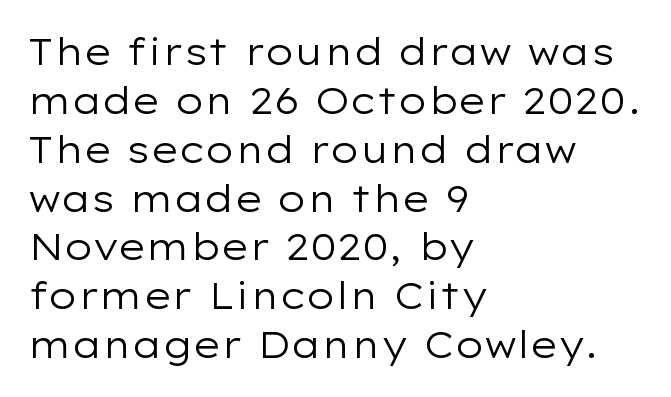
Q: Is the text bold? A: No.
Q: Is the text italic (slanted)? A: No, it is upright.
Q: Is the typeface a serif or a sans-serif typeface? A: Sans-serif.
Q: Is the text underlined? A: No.
Q: How is the paragraph aligned? A: Left-aligned.
Q: Is the spacing between letters normal or unusually wide? A: Normal.
Q: Is the spacing between lines tight, normal or loose? A: Normal.
Q: Width (condensed, normal, or wide)? A: Wide.
Q: Stroke contrast? A: Low.
Q: x-height? A: Medium.
Q: Monospaced? A: No.
